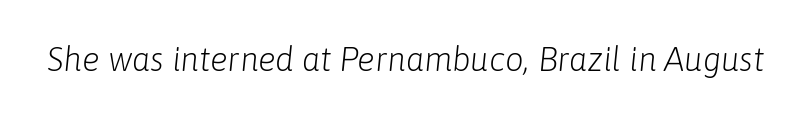
Bare-footed words on every line. Look at the tracking — it's just the regular setting, nothing added. Slanted lettering throughout. Nothing heavy about these letters — not bold at all. You could not count columns in this text — the font is proportionally spaced.
